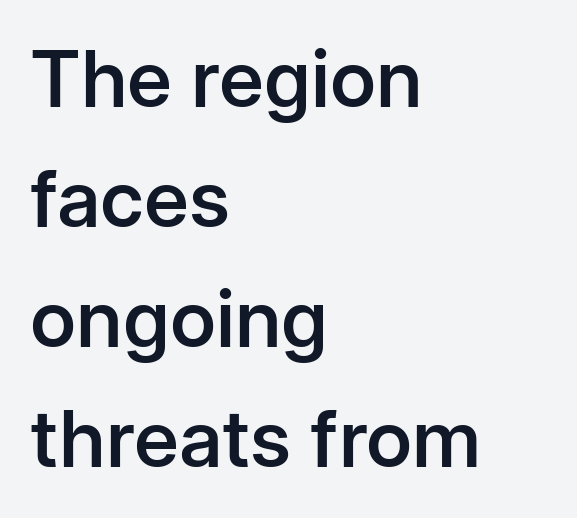
Q: Is the text bold? A: Semi-bold.
Q: Is the text italic (slanted)? A: No, it is upright.
Q: Is the typeface a serif or a sans-serif typeface? A: Sans-serif.
Q: Is the text underlined? A: No.
Q: How is the paragraph aligned? A: Left-aligned.
Q: Is the spacing between letters normal or unusually wide? A: Normal.
Q: Is the spacing between lines tight, normal or loose? A: Normal.
Q: Width (condensed, normal, or wide)? A: Normal.
Q: Stroke contrast? A: Low.
Q: x-height? A: Medium.
Q: Monospaced? A: No.
